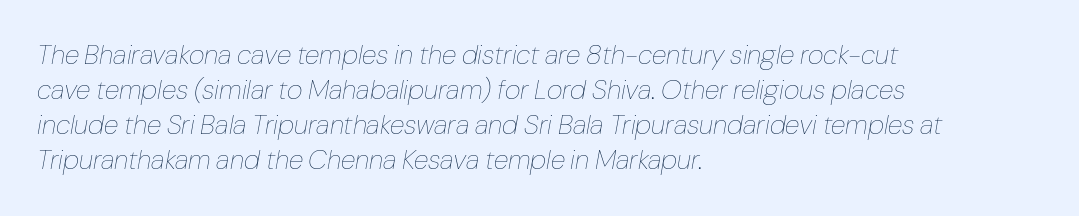
The image shows 27 px text type, italic (leaning right); set left-aligned, normal line spacing (1.3x), normal letter spacing, not underlined.
